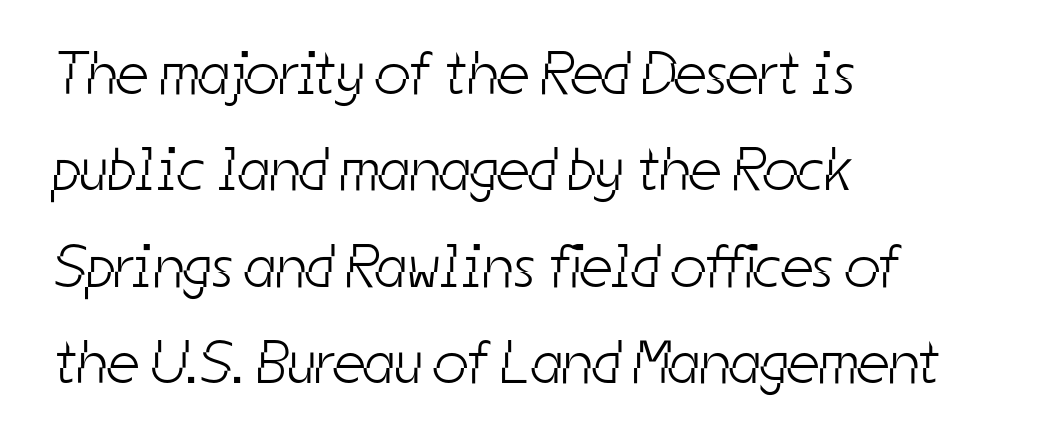
Q: Is the text bold? A: No.
Q: Is the typeface a serif or a sans-serif typeface? A: Sans-serif.
Q: Is the text underlined? A: No.
Q: How is the paragraph aligned? A: Left-aligned.
Q: Is the spacing between letters normal or unusually wide? A: Normal.
Q: Is the spacing between lines tight, normal or loose? A: Normal.
Q: Width (condensed, normal, or wide)? A: Condensed.
Q: Stroke contrast? A: Low.
Q: x-height? A: Medium.
Q: Monospaced? A: No.
